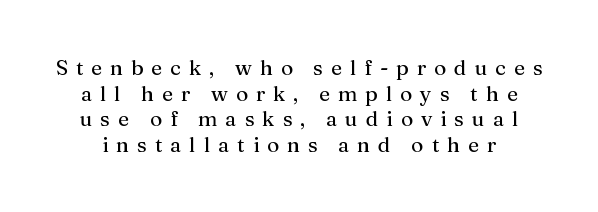
{"italic": "no", "bold": "no", "underline": "no", "line_spacing_ratio": 1.22, "letter_spacing": "wide", "letter_spacing_em": 0.38, "glyph_px": 21}
